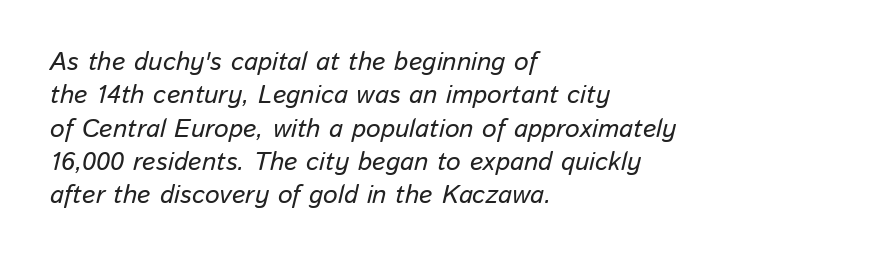
The image shows 26 px text type, italic (leaning right); set left-aligned, normal line spacing (1.28x), normal letter spacing, not underlined.
